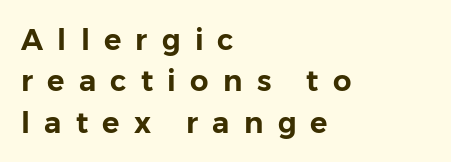
Compared with typical body copy, the letter spacing here is much looser. The designer went with a sans here, leaving each stem footless. The type sits square on the baseline with zero lean. The space between consecutive lines is moderate.
